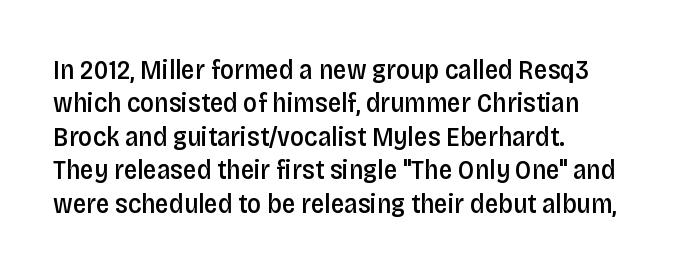
{"italic": "no", "bold": "semi", "underline": "no", "align": "left", "line_spacing_ratio": 1.24, "letter_spacing": "normal", "letter_spacing_em": 0.0, "glyph_px": 27}
